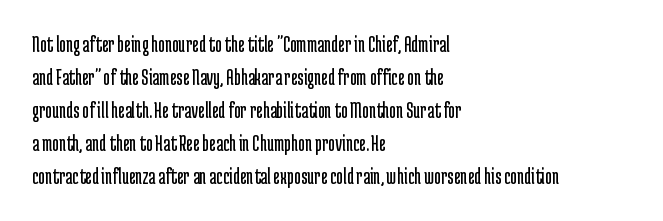
The image shows 23 px text type, upright; set left-aligned, normal line spacing (1.44x), normal letter spacing, not underlined.
